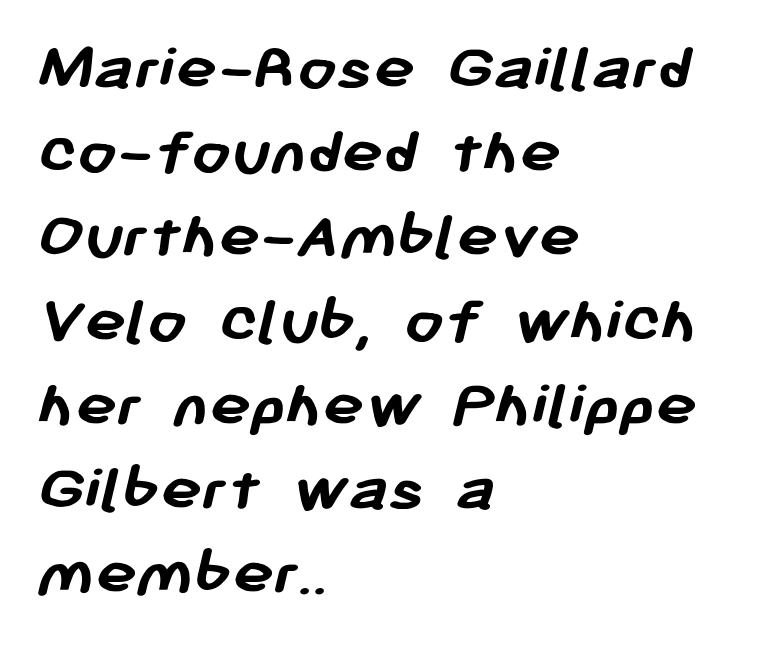
{"serif": "no", "bold": "yes", "weight": "semibold", "width": "normal", "stroke_contrast": "low", "x_height": "medium", "monospaced": "no", "underline": "no", "align": "left", "line_spacing_ratio": 1.22, "letter_spacing": "normal", "letter_spacing_em": 0.0, "glyph_px": 69}
